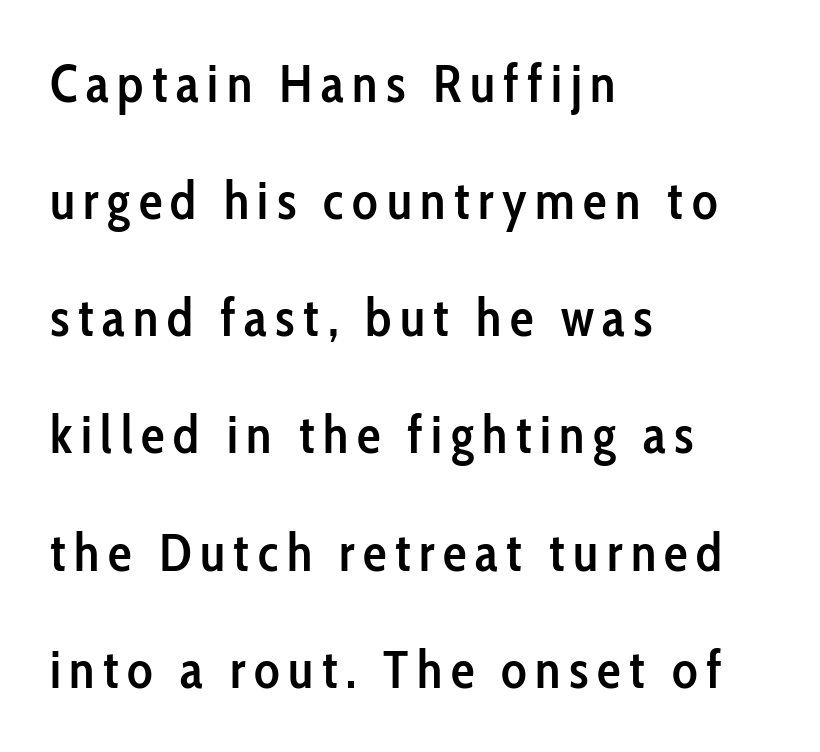
{"serif": "no", "italic": "no", "bold": "semi", "weight": "semibold", "width": "condensed", "stroke_contrast": "low", "x_height": "medium", "monospaced": "no", "underline": "no", "align": "left", "line_spacing": "loose", "line_spacing_ratio": 2.21, "glyph_px": 53}
